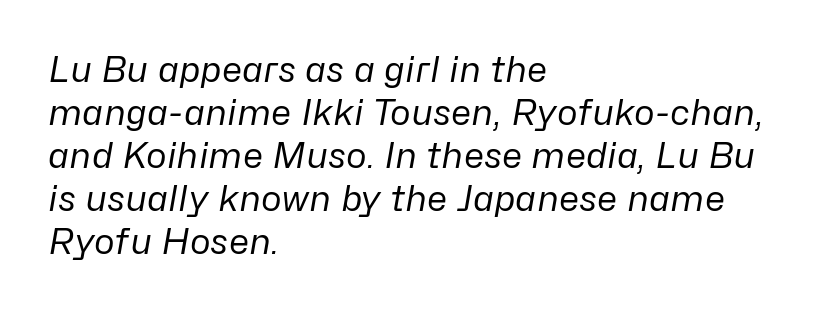
{"italic": "yes", "lean": "right", "slant_degrees": 10, "bold": "no", "weight": "regular", "width": "normal", "stroke_contrast": "low", "x_height": "medium", "monospaced": "no", "underline": "no", "align": "left", "line_spacing_ratio": 1.23, "letter_spacing": "normal", "letter_spacing_em": 0.0, "glyph_px": 35}
